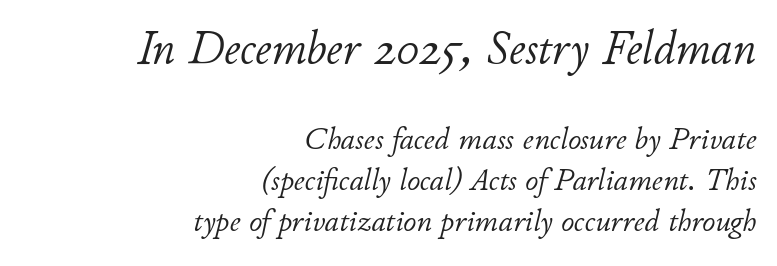
Q: Is the text bold? A: No.
Q: Is the text italic (slanted)? A: Yes, it leans right by about 11 degrees.
Q: Is the text underlined? A: No.
Q: How is the paragraph aligned? A: Right-aligned.
Q: Is the spacing between letters normal or unusually wide? A: Normal.
Q: Is the spacing between lines tight, normal or loose? A: Normal.
Q: Which block of text is set in a larger size, the first (top) or the second (bottom)? A: The first (top) one.
Q: Width (condensed, normal, or wide)? A: Normal.
Q: Stroke contrast? A: Low.
Q: x-height? A: Small.
Q: Monospaced? A: No.
